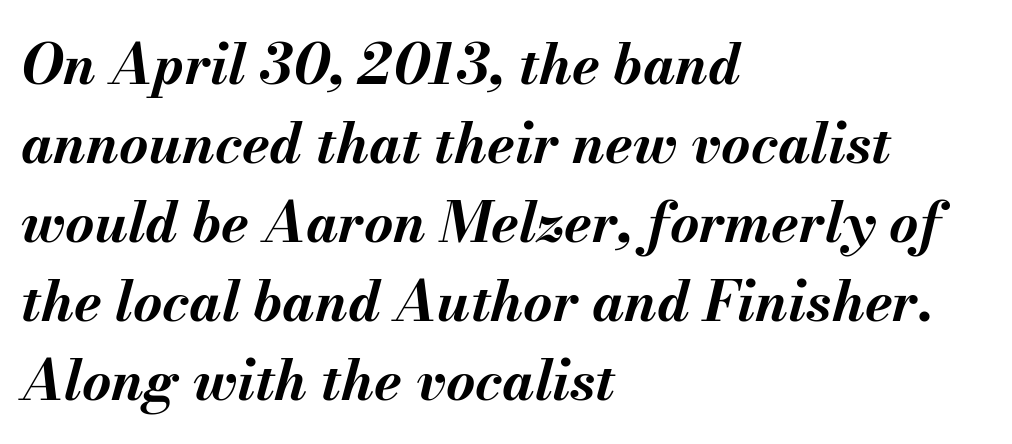
Q: Is the text bold? A: Yes.
Q: Is the text italic (slanted)? A: Yes, it leans right by about 13 degrees.
Q: Is the text underlined? A: No.
Q: How is the paragraph aligned? A: Left-aligned.
Q: Is the spacing between letters normal or unusually wide? A: Normal.
Q: Is the spacing between lines tight, normal or loose? A: Normal.
Q: Width (condensed, normal, or wide)? A: Normal.
Q: Stroke contrast? A: Medium.
Q: x-height? A: Small.
Q: Monospaced? A: No.
